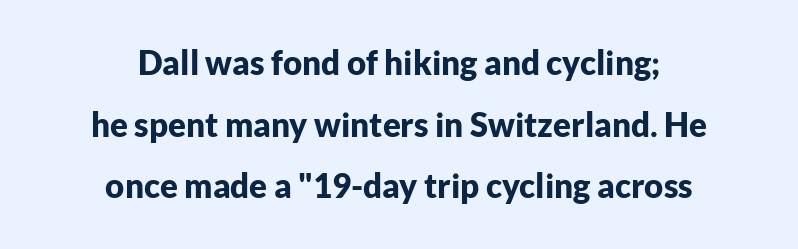
Q: Is the text bold? A: Yes.
Q: Is the text italic (slanted)? A: No, it is upright.
Q: Is the typeface a serif or a sans-serif typeface? A: Sans-serif.
Q: Is the text underlined? A: No.
Q: How is the paragraph aligned? A: Centered.
Q: Is the spacing between letters normal or unusually wide? A: Normal.
Q: Width (condensed, normal, or wide)? A: Normal.
Q: Stroke contrast? A: Low.
Q: x-height? A: Medium.
Q: Monospaced? A: No.
